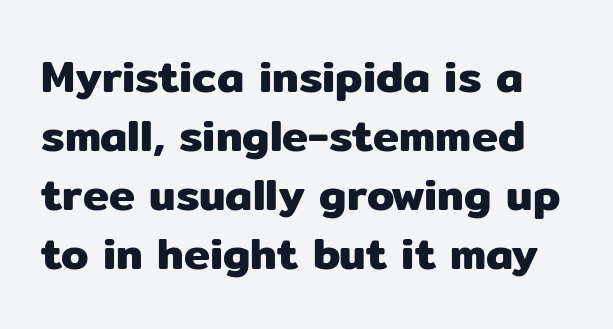
{"serif": "no", "italic": "no", "width": "normal", "stroke_contrast": "low", "x_height": "medium", "monospaced": "no", "underline": "no", "line_spacing": "normal", "line_spacing_ratio": 1.34, "letter_spacing": "normal", "letter_spacing_em": 0.0, "glyph_px": 44}
